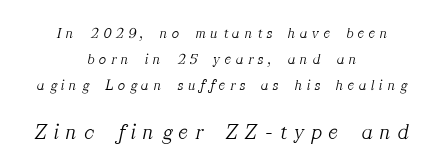
{"italic": "yes", "lean": "right", "slant_degrees": 12, "bold": "no", "underline": "no", "align": "center", "line_spacing_ratio": 1.72, "letter_spacing": "wide", "letter_spacing_em": 0.33, "larger_block": "second", "size_ratio": 1.47, "glyph_px": 22}
